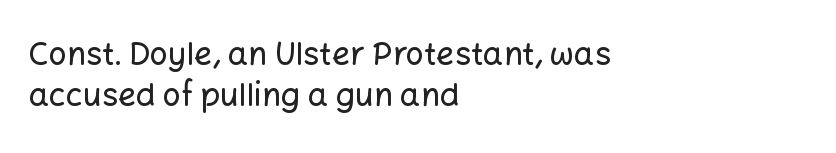
Type without underlining. Does extra space separate the letters? No, they use regular spacing. How would I describe the line gaps? Plain and ordinary. The passage shown is typeset with a sans-serif family. Do the characters align in a grid? No, the font is proportional. Is the block centered? No — it sits flush against the left margin.
